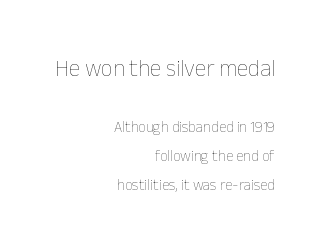
The image shows 23 px text type, upright; set right-aligned, loose line spacing (1.94x), normal letter spacing, not underlined; the first (top) block is 1.53x larger.
